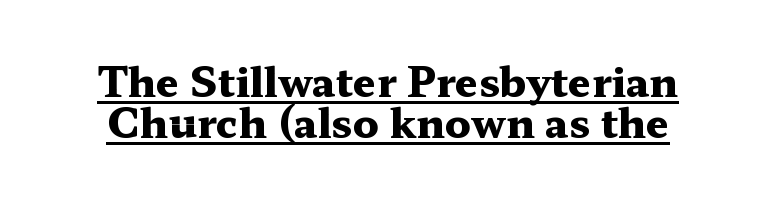
The image shows 41 px heavy, wide serif type, upright; set tight line spacing (0.99x), normal letter spacing, underlined; medium stroke contrast and a medium x-height.
